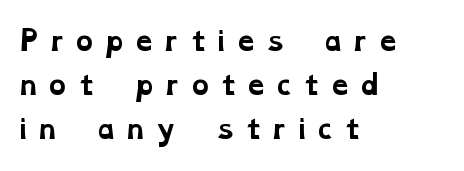
The image shows 26 px bold type; set left-aligned, normal line spacing (1.7x), unusually wide letter spacing (+0.26 em), not underlined.
